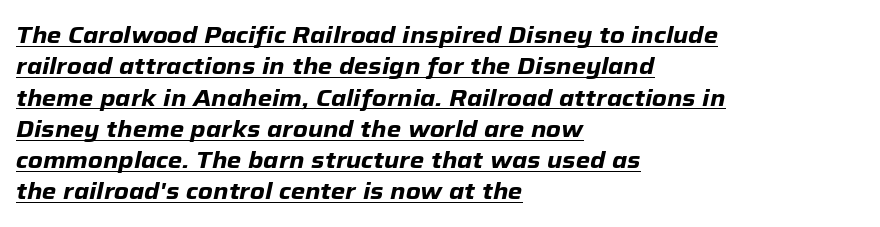
The image shows 23 px bold type, italic (leaning right); set left-aligned, normal line spacing (1.36x), normal letter spacing, underlined.
